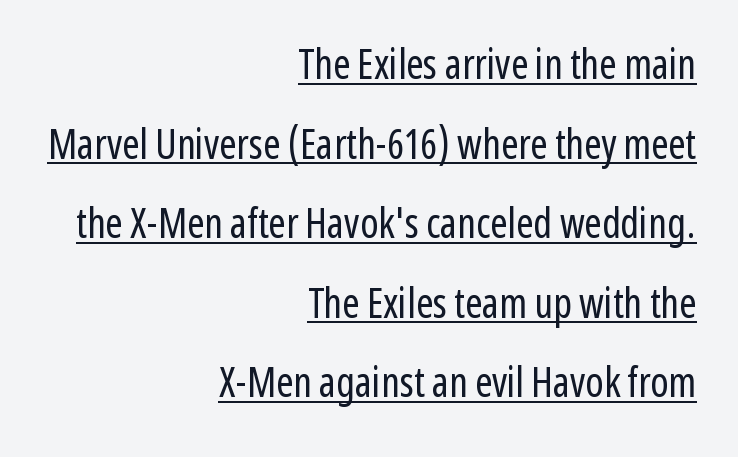
The weight tops out at a normal text grade. Notice how a bar underscores the lettering throughout. What kind of face is this? One without serifs — a sans. How are the letters spaced? Ordinarily, with no added tracking.
